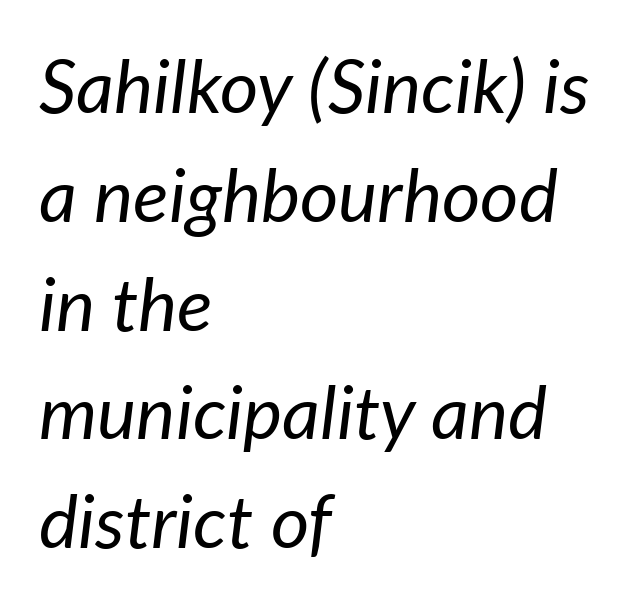
Q: Is the text bold? A: No.
Q: Is the text italic (slanted)? A: Yes, it leans right by about 7 degrees.
Q: Is the text underlined? A: No.
Q: How is the paragraph aligned? A: Left-aligned.
Q: Is the spacing between letters normal or unusually wide? A: Normal.
Q: Is the spacing between lines tight, normal or loose? A: Normal.
Q: Width (condensed, normal, or wide)? A: Normal.
Q: Stroke contrast? A: Low.
Q: x-height? A: Medium.
Q: Monospaced? A: No.
